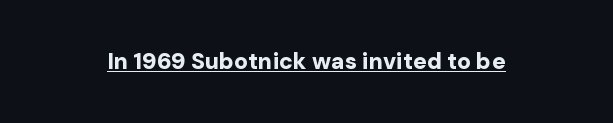
Q: Is the text bold? A: Yes.
Q: Is the text italic (slanted)? A: No, it is upright.
Q: Is the text underlined? A: Yes.
Q: Is the spacing between letters normal or unusually wide? A: Normal.
